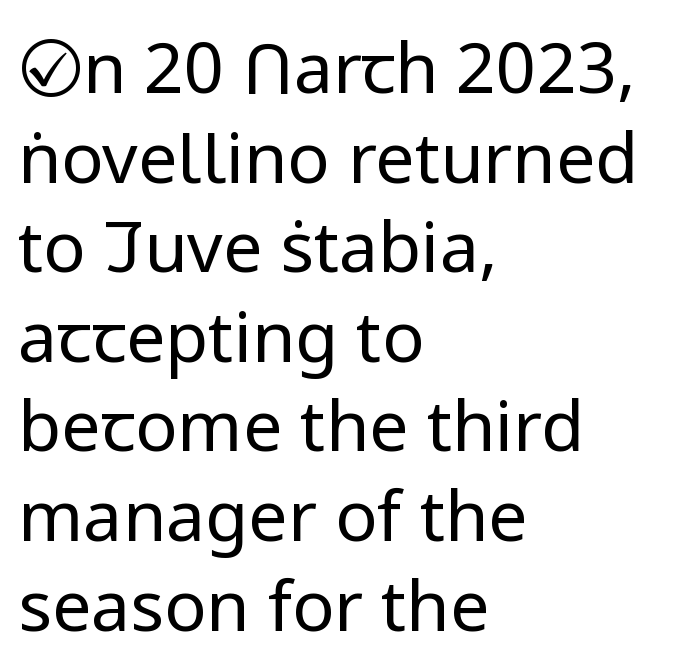
This sample has the flowing, uneven cadence of proportional lettering. In terms of letterform style, serifs are entirely absent. Compared with a typical body face, this is equally light or lighter still. The foot of each line stays bare and open. Left-aligned paragraph, ragged on the right.
